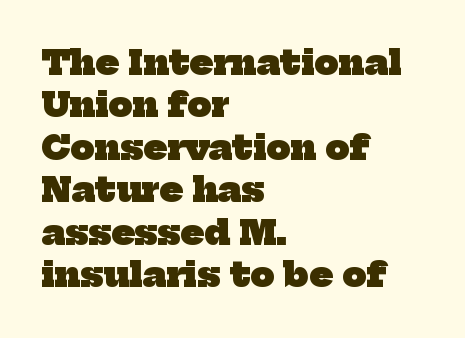
Compared with typical paragraphs, the rows here are spaced about the same. Letters rest on an invisible, unmarked baseline. Caption: standard tracking, unaltered. Regarding serifs, this sample has them.
